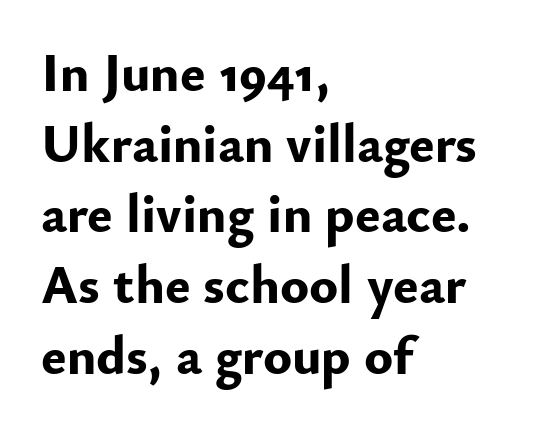
Decoration check: the copy has no underline. Observe the absence of serifs on each vertical stroke in this sample. These lines are set flush left with a ragged right edge. The type is set solid horizontally, with unmodified tracking.
